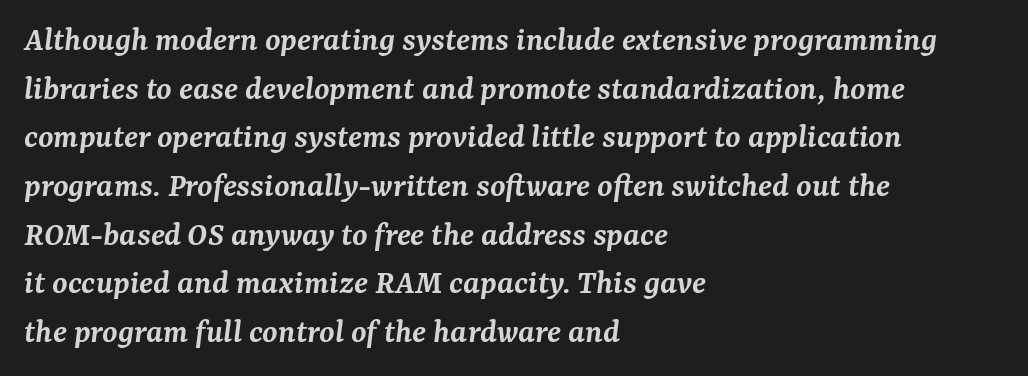
{"serif": "yes", "italic": "yes", "lean": "right", "slant_degrees": 7, "bold": "semi", "weight": "semibold", "width": "normal", "stroke_contrast": "medium", "x_height": "medium", "monospaced": "no", "underline": "no", "align": "left", "line_spacing": "normal", "line_spacing_ratio": 1.39, "letter_spacing": "normal", "letter_spacing_em": 0.0, "glyph_px": 35}
